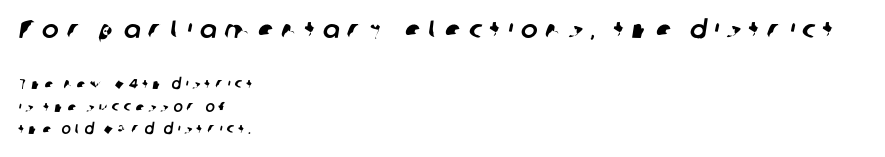
Q: Is the text underlined? A: No.
Q: How is the paragraph aligned? A: Left-aligned.
Q: Is the spacing between letters normal or unusually wide? A: Unusually wide.
Q: Is the spacing between lines tight, normal or loose? A: Normal.
Q: Which block of text is set in a larger size, the first (top) or the second (bottom)? A: The first (top) one.
